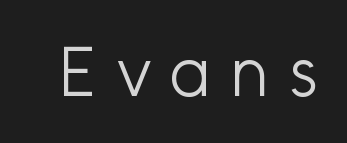
The image shows 70 px light sans-serif type, upright; set unusually wide letter spacing (+0.26 em), not underlined; low stroke contrast and a medium x-height.
